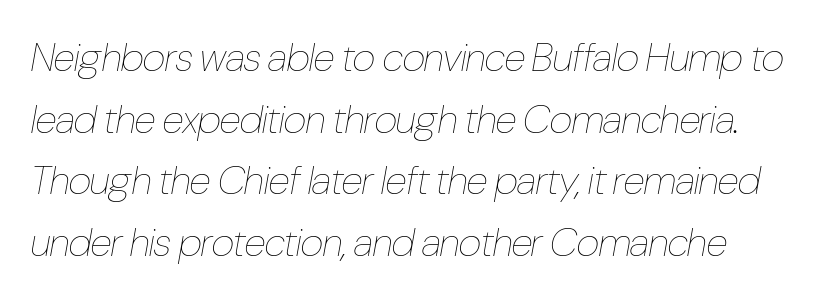
Stem width sits at or under what a default text font uses. Yep, that's italic — everything's leaning. The words here are not underlined. This rendering leaves character spacing at its baseline value. Horizontal bands of white between lines are of average thickness. Proportional: the letters do not fall into vertical columns.
